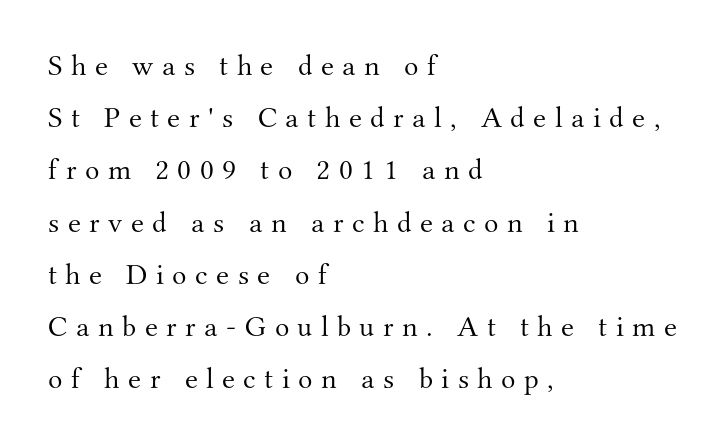
The image shows 30 px light serif type, upright; set left-aligned, line spacing 1.74x, unusually wide letter spacing (+0.28 em), not underlined; medium stroke contrast and a small x-height.
